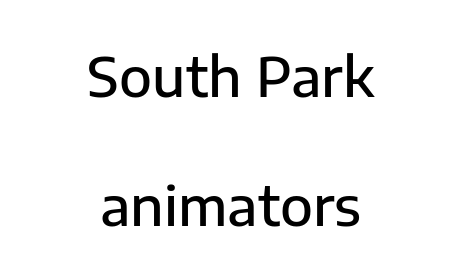
{"serif": "no", "italic": "no", "bold": "semi", "weight": "semibold", "width": "normal", "stroke_contrast": "low", "x_height": "medium", "monospaced": "no", "underline": "no", "align": "center", "line_spacing": "loose", "line_spacing_ratio": 2.38, "letter_spacing": "normal", "letter_spacing_em": 0.0, "glyph_px": 54}
